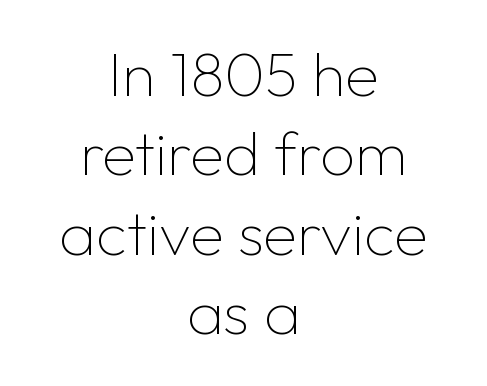
A typesetter would mark this as roman, not italic. Interline gaps are of average width in this sample. Teacher's note: observe the equal gaps on both sides — that is centered alignment. Glance below the letters and you will spot only blank space. Nobody touched the tracking dial on this one.
